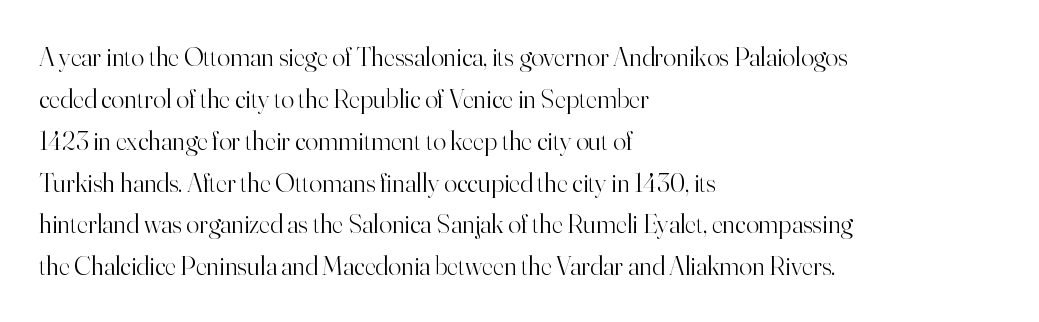
Anything drawn beneath the words? Only blank space. Each word holds together tightly as a unit, with standard inter-letter gaps. Each stroke keeps to a modest, everyday thickness or less. Normally led — the rows are evenly, conventionally spaced. In CSS terms this would be text-align: left. Does the lettering tilt? It doesn't — this is upright.
